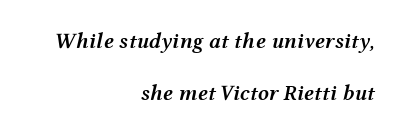
The image shows 22 px text type, italic (leaning right); set right-aligned, loose line spacing (2.38x), normal letter spacing, not underlined.
